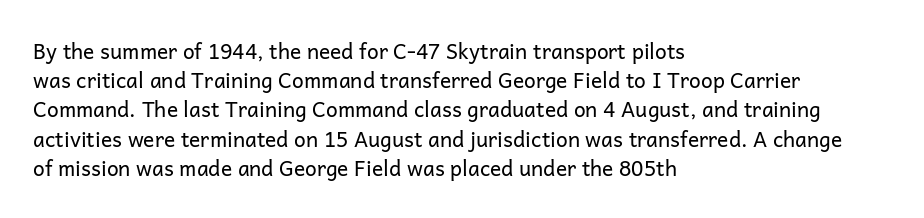
Tracking here is standard; glyphs follow each other at the usual distance. Heft: none added — not bold. These lines are set flush left with a ragged right edge. The letters stand straight up with perfectly vertical stems. Has an underline been added? It has not.
